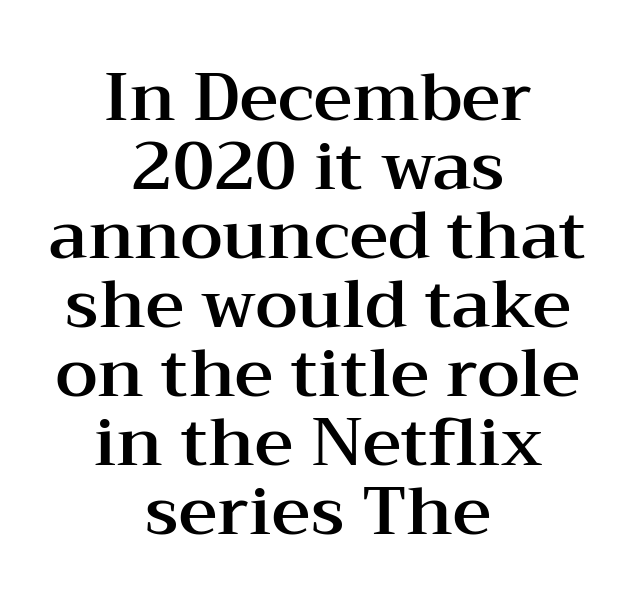
The image shows 67 px wide serif type, upright; set centered, tight line spacing (1.03x), normal letter spacing, not underlined; medium stroke contrast and a medium x-height.
